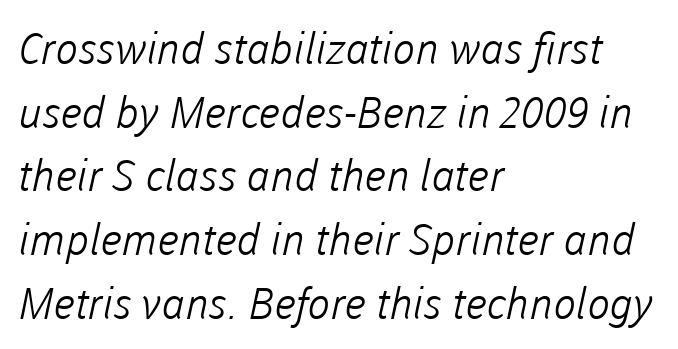
Q: Is the text bold? A: No.
Q: Is the typeface a serif or a sans-serif typeface? A: Sans-serif.
Q: Is the text underlined? A: No.
Q: How is the paragraph aligned? A: Left-aligned.
Q: Is the spacing between letters normal or unusually wide? A: Normal.
Q: Is the spacing between lines tight, normal or loose? A: Normal.
Q: Width (condensed, normal, or wide)? A: Normal.
Q: Stroke contrast? A: Low.
Q: x-height? A: Medium.
Q: Monospaced? A: No.
